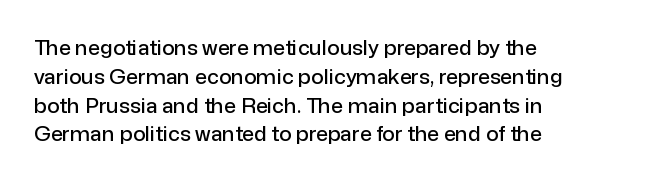
The compositor pushed each line to the left boundary. The strip under each line holds only bare page. When letters stand straight like this, we call the style roman or upright. Letter spacing: default. In terms of leading, this rendering sits right in the middle.
